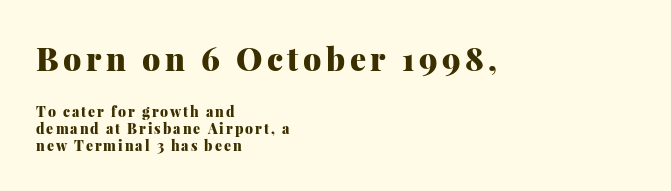
These lines are set flush left with a ragged right edge. The passage shown begins with its larger block and ends with its smaller one. Its strokes are broad and dark, the hallmark of bold type. The letters stand straight up with perfectly vertical stems. Check where the strokes stop: tiny serifs finish them off. The baseline area is clear.
